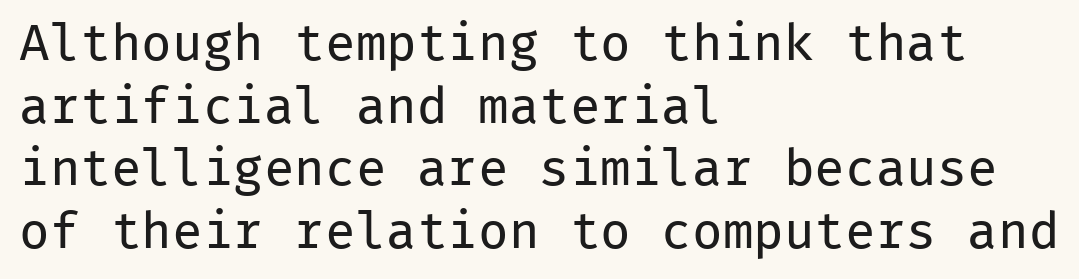
{"serif": "no", "italic": "no", "bold": "no", "weight": "regular", "width": "normal", "stroke_contrast": "low", "x_height": "medium", "monospaced": "yes", "underline": "no", "align": "left", "line_spacing_ratio": 1.23, "letter_spacing": "normal", "letter_spacing_em": 0.0, "glyph_px": 51}
